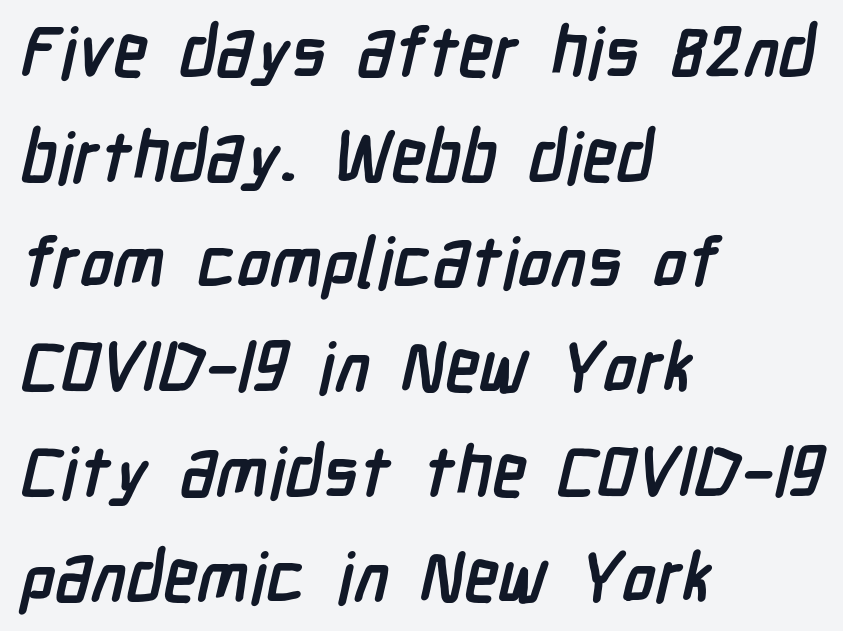
Honestly, there is no underline to notice here at all. The vertical gap from one line to the next is medium. Where is the straight margin? On the left. Set as a true bold cut, around the 700 mark. Varying glyph widths throughout — classic text-font behaviour.
